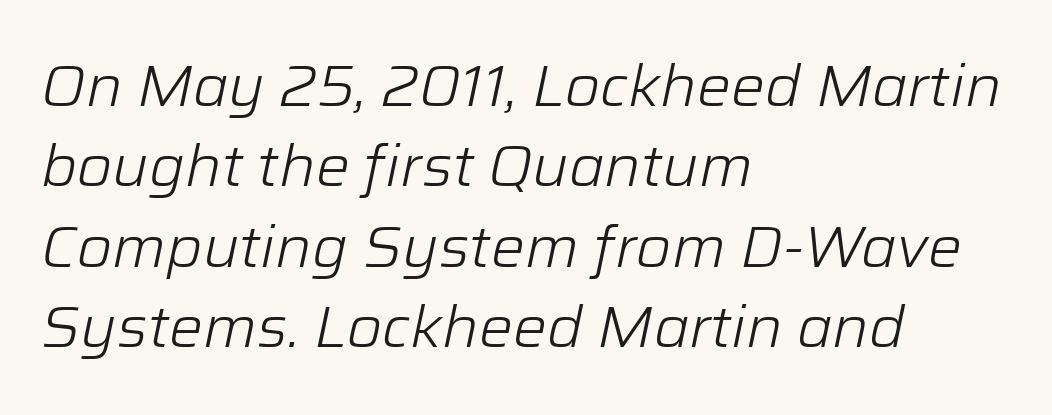
Q: Is the text bold? A: No.
Q: Is the text italic (slanted)? A: Yes, it leans right by about 12 degrees.
Q: Is the text underlined? A: No.
Q: How is the paragraph aligned? A: Left-aligned.
Q: Is the spacing between letters normal or unusually wide? A: Normal.
Q: Is the spacing between lines tight, normal or loose? A: Normal.
Q: Width (condensed, normal, or wide)? A: Normal.
Q: Stroke contrast? A: Low.
Q: x-height? A: Medium.
Q: Monospaced? A: No.
